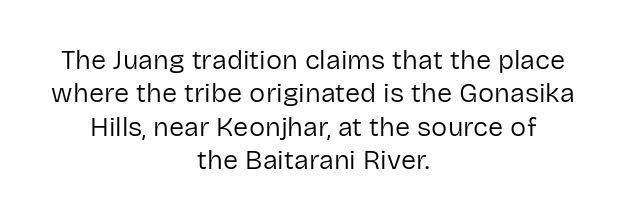
Typeset on center — no edge is straight. Is the type heavy? It reads as light-to-regular instead. The horizontal fit of the characters is conventional and even. The specimen omits any rule beneath the text block's lines.
